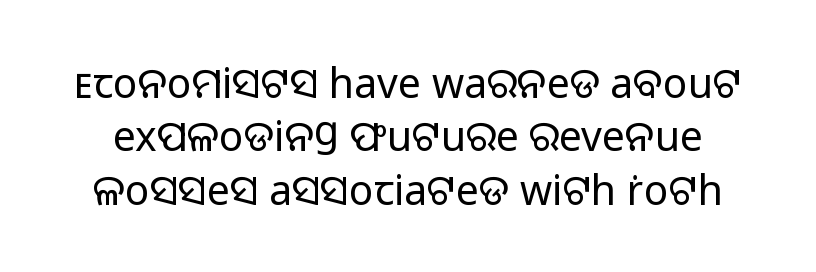
A clean baseline with only descenders dipping below it. Rendered with straight, roman letterforms. Font category for this specimen: sans-serif. You could not count columns in this text — the font is proportionally spaced.
